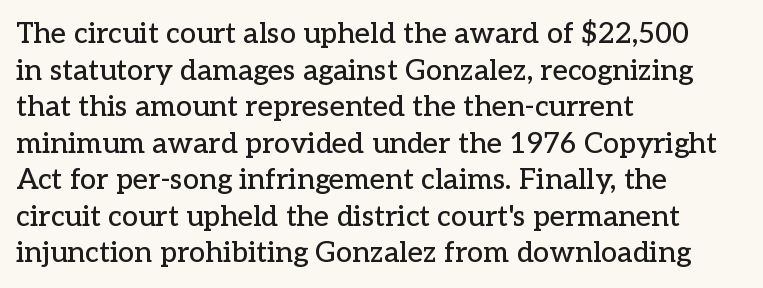
Old-style or modern, the face here clearly has serifs. The lettering holds an erect, upright posture throughout. Proportional: the letters do not fall into vertical columns. A clean baseline with only descenders dipping below it. How would I describe the line gaps? Plain and ordinary.
